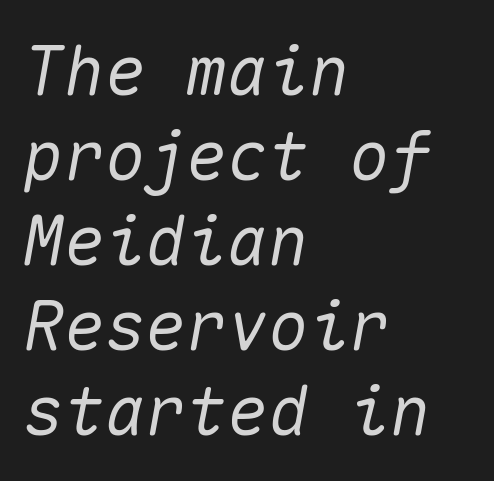
{"italic": "yes", "lean": "right", "slant_degrees": 10, "width": "normal", "stroke_contrast": "medium", "x_height": "medium", "monospaced": "yes", "underline": "no", "align": "left", "line_spacing": "normal", "line_spacing_ratio": 1.25, "letter_spacing": "normal", "letter_spacing_em": 0.0, "glyph_px": 68}
